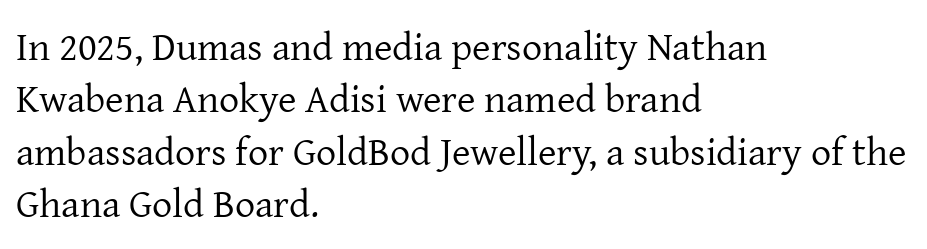
Q: Is the text bold? A: No.
Q: Is the text italic (slanted)? A: No, it is upright.
Q: Is the typeface a serif or a sans-serif typeface? A: Serif.
Q: Is the text underlined? A: No.
Q: How is the paragraph aligned? A: Left-aligned.
Q: Is the spacing between letters normal or unusually wide? A: Normal.
Q: Is the spacing between lines tight, normal or loose? A: Normal.
Q: Width (condensed, normal, or wide)? A: Normal.
Q: Stroke contrast? A: Low.
Q: x-height? A: Medium.
Q: Monospaced? A: No.
